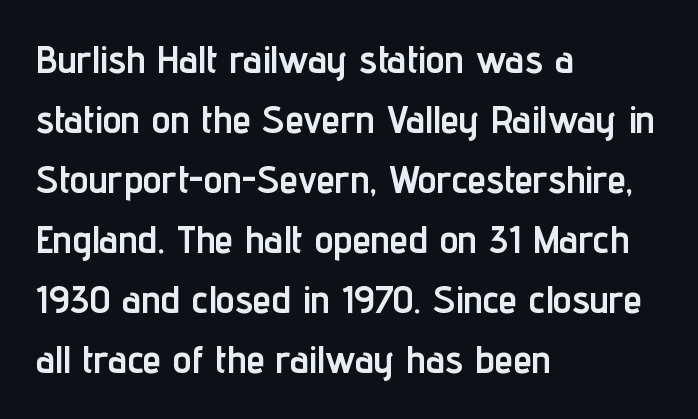
The image shows 38 px semibold, condensed sans-serif type, upright; set left-aligned, normal line spacing (1.58x), normal letter spacing, not underlined; low stroke contrast and a medium x-height.
